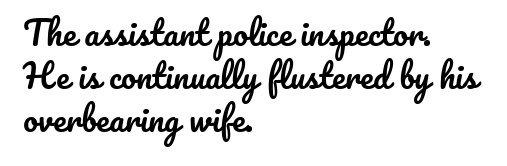
Each new line begins a customary step beneath the previous one. Typeset ragged right — the left edge is the straight one. Anything drawn beneath the words? Only blank space. These lines are rendered in a variable-pitch font.
